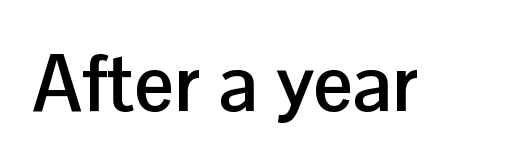
{"serif": "no", "italic": "no", "bold": "yes", "weight": "semibold", "width": "normal", "stroke_contrast": "low", "x_height": "medium", "monospaced": "no", "underline": "no", "letter_spacing": "normal", "letter_spacing_em": 0.0, "glyph_px": 79}
